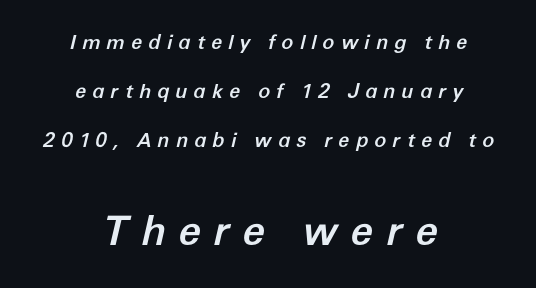
Q: Is the text italic (slanted)? A: Yes, it leans right by about 12 degrees.
Q: Is the text underlined? A: No.
Q: How is the paragraph aligned? A: Centered.
Q: Is the spacing between letters normal or unusually wide? A: Unusually wide.
Q: Is the spacing between lines tight, normal or loose? A: Loose.
Q: Which block of text is set in a larger size, the first (top) or the second (bottom)? A: The second (bottom) one.
Q: Width (condensed, normal, or wide)? A: Normal.
Q: Stroke contrast? A: Low.
Q: x-height? A: Medium.
Q: Monospaced? A: No.
